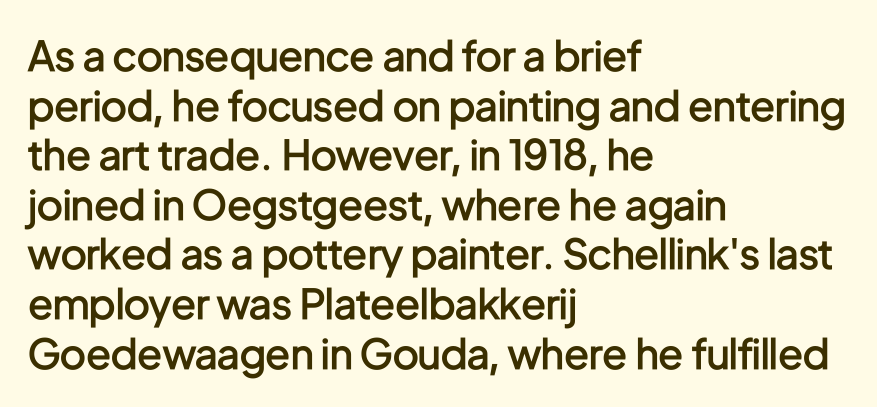
Q: Is the text bold? A: Semi-bold.
Q: Is the text italic (slanted)? A: No, it is upright.
Q: Is the typeface a serif or a sans-serif typeface? A: Sans-serif.
Q: Is the text underlined? A: No.
Q: How is the paragraph aligned? A: Left-aligned.
Q: Is the spacing between letters normal or unusually wide? A: Normal.
Q: Width (condensed, normal, or wide)? A: Condensed.
Q: Stroke contrast? A: Low.
Q: x-height? A: Medium.
Q: Monospaced? A: No.
